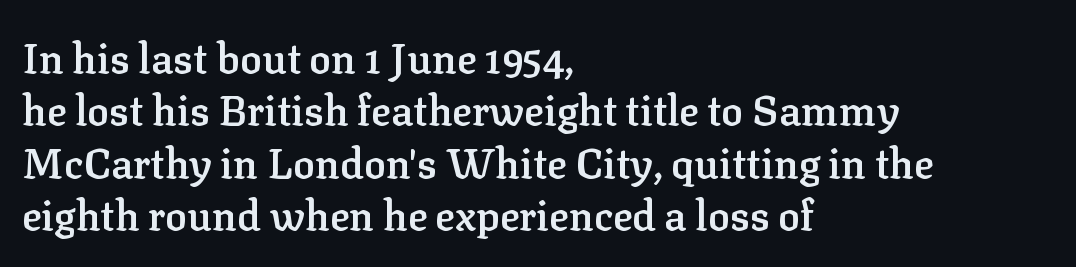
Q: Is the text bold? A: Semi-bold.
Q: Is the text italic (slanted)? A: No, it is upright.
Q: Is the typeface a serif or a sans-serif typeface? A: Serif.
Q: Is the text underlined? A: No.
Q: How is the paragraph aligned? A: Left-aligned.
Q: Is the spacing between letters normal or unusually wide? A: Normal.
Q: Is the spacing between lines tight, normal or loose? A: Normal.
Q: Width (condensed, normal, or wide)? A: Normal.
Q: Stroke contrast? A: Low.
Q: x-height? A: Medium.
Q: Monospaced? A: No.
